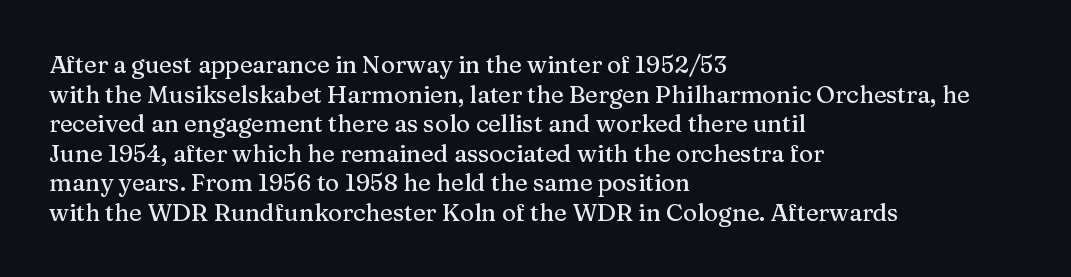
The rag falls on the right side of this text block. This sample uses an upright cut, with every glyph sitting square on the baseline. This sample uses plain, unmodified letter spacing. The strip under each line holds only bare page.
